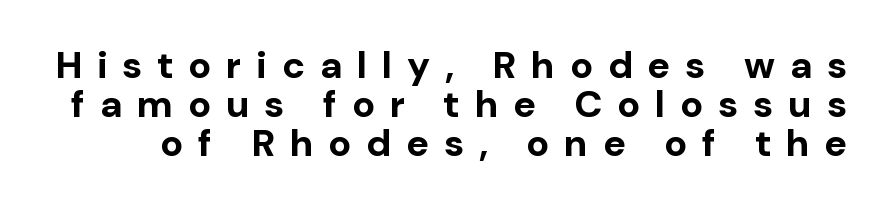
Q: Is the text bold? A: Yes.
Q: Is the text italic (slanted)? A: No, it is upright.
Q: Is the typeface a serif or a sans-serif typeface? A: Sans-serif.
Q: Is the text underlined? A: No.
Q: Is the spacing between letters normal or unusually wide? A: Unusually wide.
Q: Is the spacing between lines tight, normal or loose? A: Tight.
Q: Width (condensed, normal, or wide)? A: Normal.
Q: Stroke contrast? A: Low.
Q: x-height? A: Medium.
Q: Monospaced? A: No.
